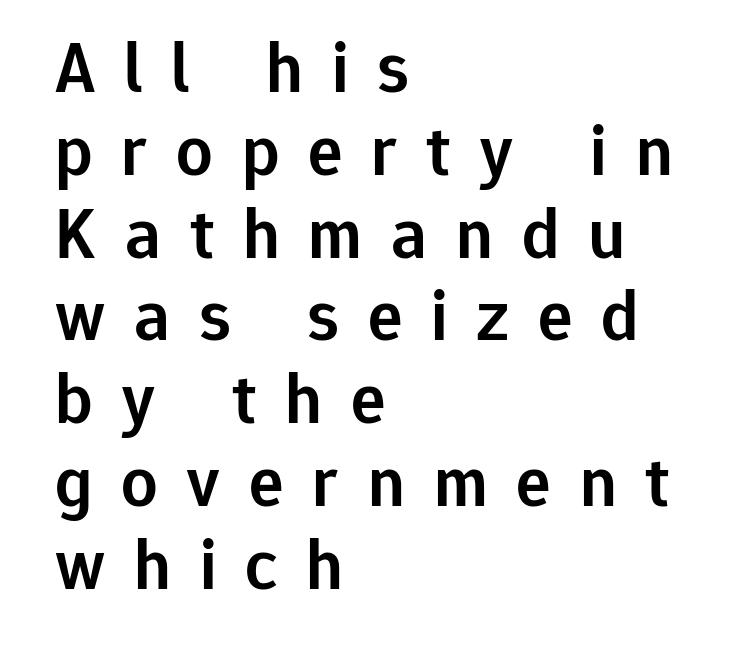
Horizontal alignment here is leftward, the default for most running prose. Note the varied advance widths — an 'i' is clearly narrower than an 'm'. Stroke thickness is moderately raised; the sample reads as semibold. The zone under the glyphs is completely vacant. Very little white space separates one row of letters from the next.
